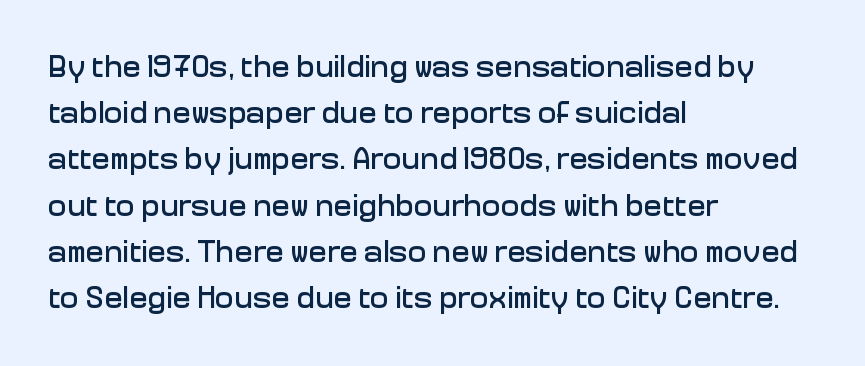
Q: Is the text italic (slanted)? A: No, it is upright.
Q: Is the typeface a serif or a sans-serif typeface? A: Sans-serif.
Q: Is the text underlined? A: No.
Q: How is the paragraph aligned? A: Left-aligned.
Q: Is the spacing between letters normal or unusually wide? A: Normal.
Q: Is the spacing between lines tight, normal or loose? A: Normal.
Q: Width (condensed, normal, or wide)? A: Normal.
Q: Stroke contrast? A: Low.
Q: x-height? A: Medium.
Q: Monospaced? A: No.
